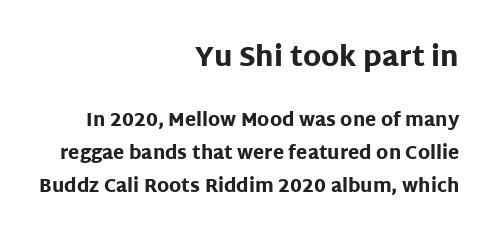
The image shows 27 px bold type, upright; set right-aligned, line spacing 1.83x, normal letter spacing, not underlined; the first (top) block is 1.5x larger.
